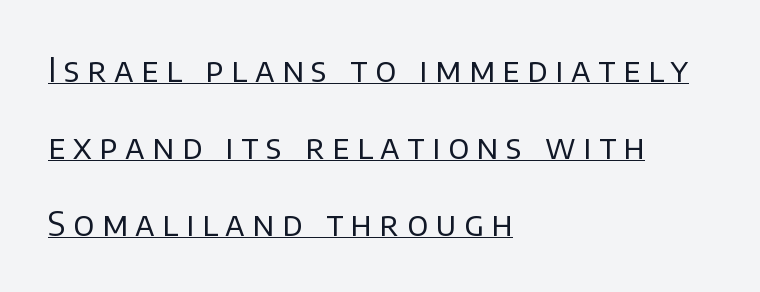
{"serif": "no", "italic": "no", "bold": "no", "weight": "regular", "width": "normal", "stroke_contrast": "low", "x_height": "large", "monospaced": "no", "underline": "yes", "align": "left", "line_spacing": "loose", "line_spacing_ratio": 2.33, "letter_spacing": "wide", "letter_spacing_em": 0.23, "glyph_px": 33}
